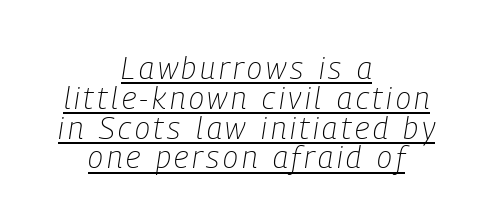
You can tell it's italic because the verticals aren't actually vertical. Tightly led — the rows are bunched. What decoration does the sample have? An underline. Compared with a flush-left layout, this one balances lines on the center instead.
